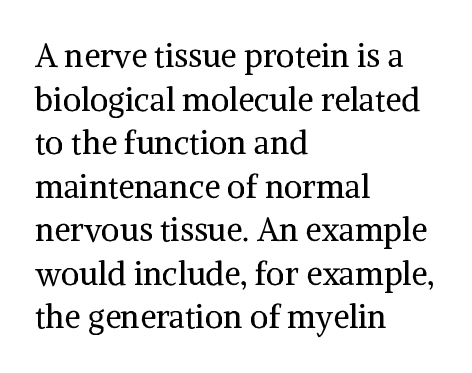
Each letter keeps its own natural width here, so spacing adapts to shape. Tall strokes in this sample are plumb rather than angled. Does the type have serifs? Yes, each stem ends in a small foot. No heavy texture on the line: the type isn't bold.
